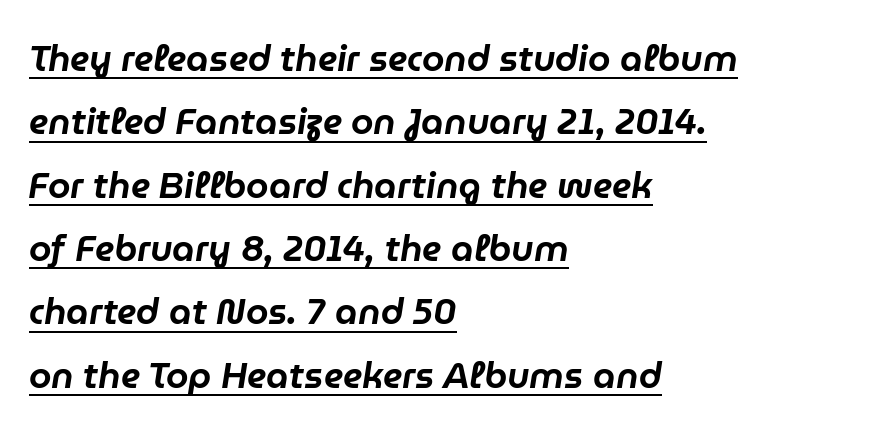
{"italic": "yes", "lean": "right", "slant_degrees": 9, "width": "normal", "stroke_contrast": "low", "x_height": "medium", "monospaced": "no", "underline": "yes", "align": "left", "line_spacing_ratio": 1.76, "letter_spacing": "normal", "letter_spacing_em": 0.0, "glyph_px": 36}
